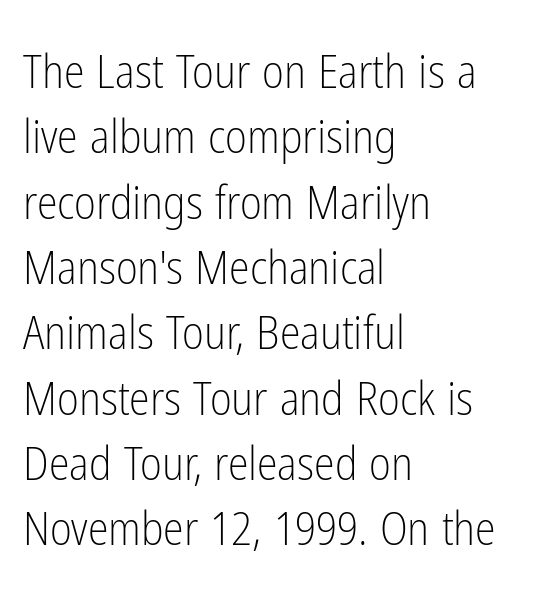
Q: Is the text bold? A: No.
Q: Is the text italic (slanted)? A: No, it is upright.
Q: Is the typeface a serif or a sans-serif typeface? A: Sans-serif.
Q: Is the text underlined? A: No.
Q: How is the paragraph aligned? A: Left-aligned.
Q: Is the spacing between letters normal or unusually wide? A: Normal.
Q: Is the spacing between lines tight, normal or loose? A: Normal.
Q: Width (condensed, normal, or wide)? A: Condensed.
Q: Stroke contrast? A: Low.
Q: x-height? A: Medium.
Q: Monospaced? A: No.
